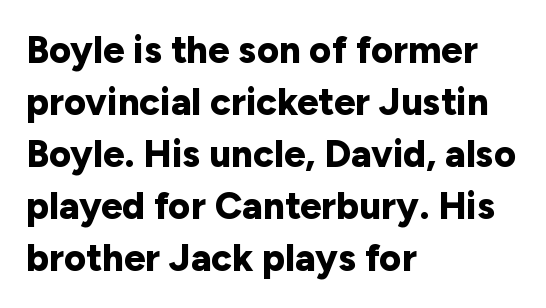
Q: Is the text bold? A: Yes.
Q: Is the text italic (slanted)? A: No, it is upright.
Q: Is the typeface a serif or a sans-serif typeface? A: Sans-serif.
Q: Is the text underlined? A: No.
Q: How is the paragraph aligned? A: Left-aligned.
Q: Is the spacing between letters normal or unusually wide? A: Normal.
Q: Is the spacing between lines tight, normal or loose? A: Normal.
Q: Width (condensed, normal, or wide)? A: Normal.
Q: Stroke contrast? A: Low.
Q: x-height? A: Medium.
Q: Monospaced? A: No.
